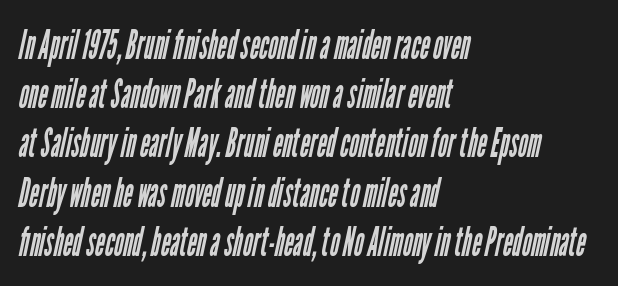
Q: Is the text bold? A: No.
Q: Is the typeface a serif or a sans-serif typeface? A: Sans-serif.
Q: Is the text underlined? A: No.
Q: How is the paragraph aligned? A: Left-aligned.
Q: Is the spacing between letters normal or unusually wide? A: Normal.
Q: Width (condensed, normal, or wide)? A: Condensed.
Q: Stroke contrast? A: Low.
Q: x-height? A: Medium.
Q: Monospaced? A: No.
